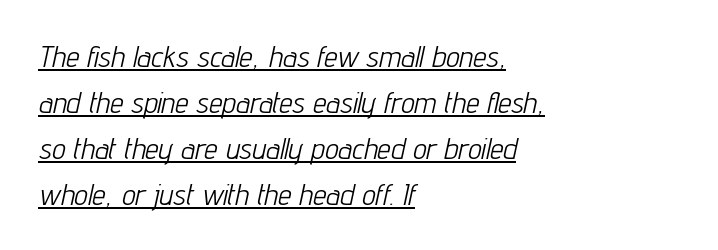
{"italic": "yes", "lean": "right", "slant_degrees": 12, "bold": "no", "weight": "light", "width": "condensed", "stroke_contrast": "low", "x_height": "medium", "monospaced": "no", "underline": "yes", "align": "left", "line_spacing": "normal", "line_spacing_ratio": 1.53, "letter_spacing": "normal", "letter_spacing_em": 0.0, "glyph_px": 30}
